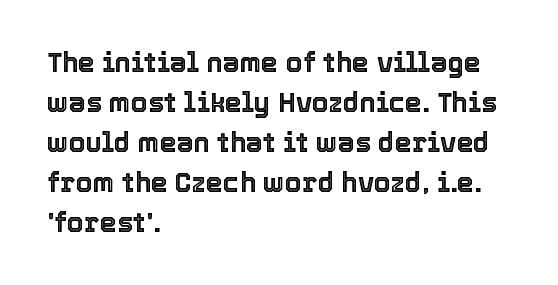
Regular leading. The zone under the glyphs is completely vacant. Italic? Not at all — the glyphs are vertical. A typesetter would call this zero additional tracking. Leftover space on each line is placed entirely after the last word.
